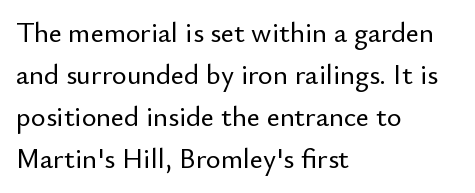
Q: Is the text italic (slanted)? A: No, it is upright.
Q: Is the typeface a serif or a sans-serif typeface? A: Sans-serif.
Q: Is the text underlined? A: No.
Q: How is the paragraph aligned? A: Left-aligned.
Q: Is the spacing between letters normal or unusually wide? A: Normal.
Q: Is the spacing between lines tight, normal or loose? A: Normal.
Q: Width (condensed, normal, or wide)? A: Normal.
Q: Stroke contrast? A: Low.
Q: x-height? A: Small.
Q: Monospaced? A: No.
